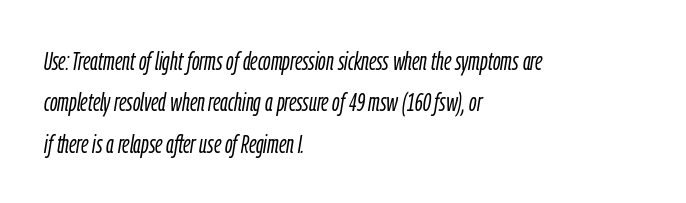
How are the letters spaced? Ordinarily, with no added tracking. Letters rest on an invisible, unmarked baseline. In terms of leading, this rendering sits right in the middle. Italic? Definitely — the glyphs are oblique.
